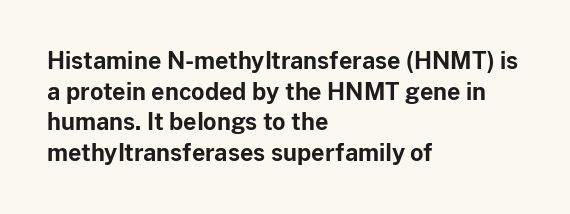
Q: Is the text bold? A: Yes.
Q: Is the text italic (slanted)? A: No, it is upright.
Q: Is the text underlined? A: No.
Q: How is the paragraph aligned? A: Left-aligned.
Q: Is the spacing between letters normal or unusually wide? A: Normal.
Q: Is the spacing between lines tight, normal or loose? A: Normal.
